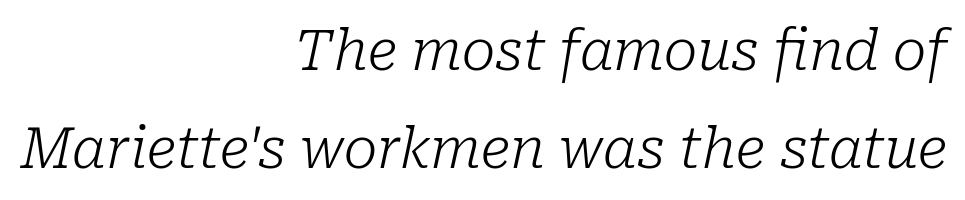
Q: Is the text bold? A: No.
Q: Is the text italic (slanted)? A: Yes, it leans right by about 10 degrees.
Q: Is the typeface a serif or a sans-serif typeface? A: Serif.
Q: Is the text underlined? A: No.
Q: How is the paragraph aligned? A: Right-aligned.
Q: Is the spacing between letters normal or unusually wide? A: Normal.
Q: Width (condensed, normal, or wide)? A: Normal.
Q: Stroke contrast? A: Low.
Q: x-height? A: Medium.
Q: Monospaced? A: No.
